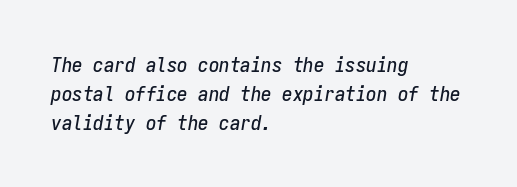
The image shows 21 px text type, italic (leaning right); set left-aligned, normal line spacing (1.37x), normal letter spacing, not underlined.
